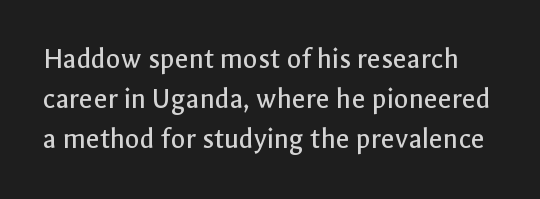
Q: Is the text bold? A: No.
Q: Is the text italic (slanted)? A: No, it is upright.
Q: Is the typeface a serif or a sans-serif typeface? A: Sans-serif.
Q: Is the text underlined? A: No.
Q: Is the spacing between letters normal or unusually wide? A: Normal.
Q: Is the spacing between lines tight, normal or loose? A: Normal.
Q: Width (condensed, normal, or wide)? A: Normal.
Q: x-height? A: Medium.
Q: Monospaced? A: No.
